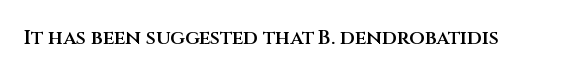
Q: Is the text bold? A: Semi-bold.
Q: Is the text italic (slanted)? A: No, it is upright.
Q: Is the text underlined? A: No.
Q: Is the spacing between letters normal or unusually wide? A: Normal.
